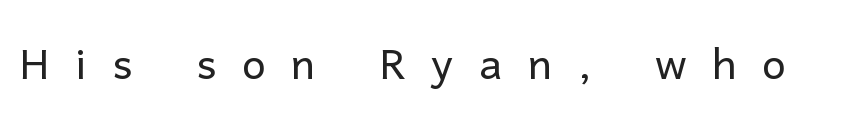
The image shows 56 px light sans-serif type, upright; set unusually wide letter spacing (+0.46 em), not underlined; low stroke contrast and a medium x-height.
